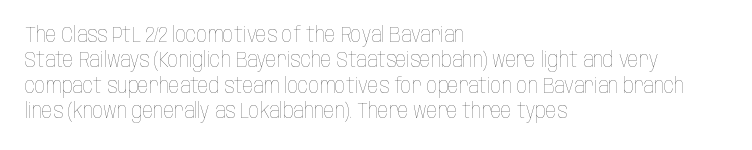
The image shows 21 px text type, upright; set left-aligned, line spacing 1.21x, normal letter spacing, not underlined.
